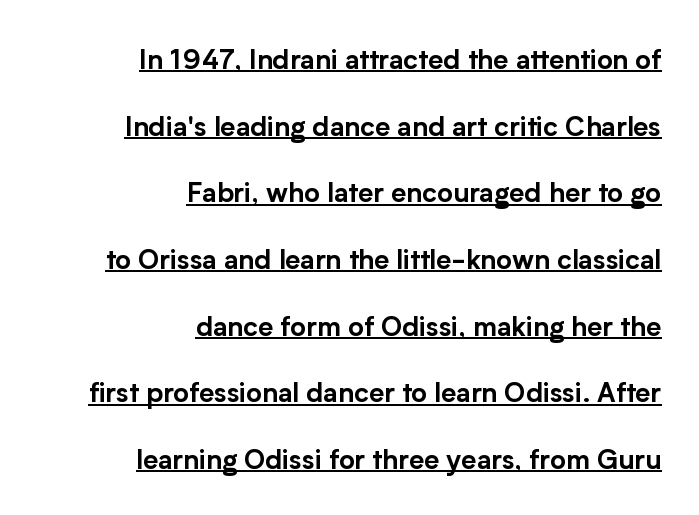
Vertically, the passage feels expansive, rows floating well apart. One-word summary of the alignment: right. Glance below the letters and you will spot a drawn line. Is there any slant? The stems are plumb. The type is set solid horizontally, with unmodified tracking.
